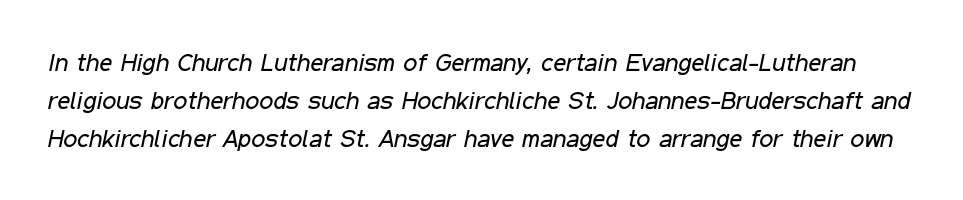
The image shows 25 px text type, italic (leaning right); set normal line spacing (1.52x), normal letter spacing, not underlined.
